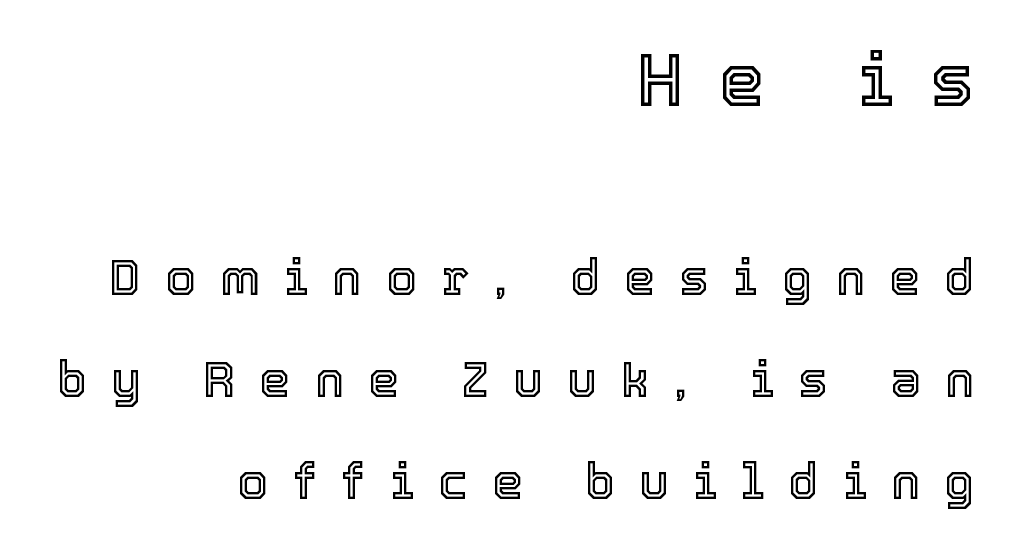
Is this a fixed-width face? No — the glyphs have proportional, varying widths. The vertical gap from one line to the next is large. The paragraph shown leans on its right margin. This is roman type, the default non-slanted kind. A typesetter would call this heavily tracked-out type.
